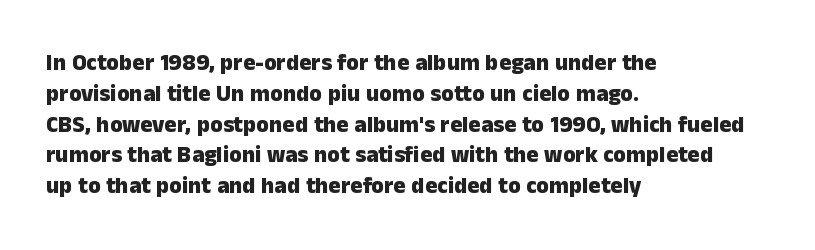
The image shows 23 px bold type, upright; set left-aligned, normal line spacing (1.34x), normal letter spacing, not underlined.
